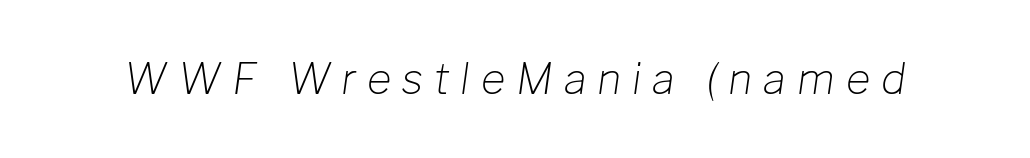
A typesetter would call this proportional, since set widths differ per character. How are the letters spaced? Widely, with obvious added tracking. Stroke thickness stays within the range of a standard reading face or lighter. The specimen reads as italic at a glance. Unmarked baselines from the first word to the last.
